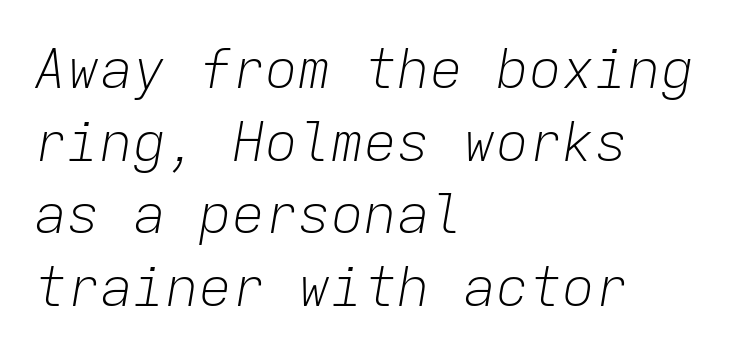
All the whitespace from short lines collects on the right. Regular leading. Each word holds together tightly as a unit, with standard inter-letter gaps. The face used here is monospaced, like something from a code editor. Think standard paragraph weight, or any step lighter than that. Letters rest on an invisible, unmarked baseline.
